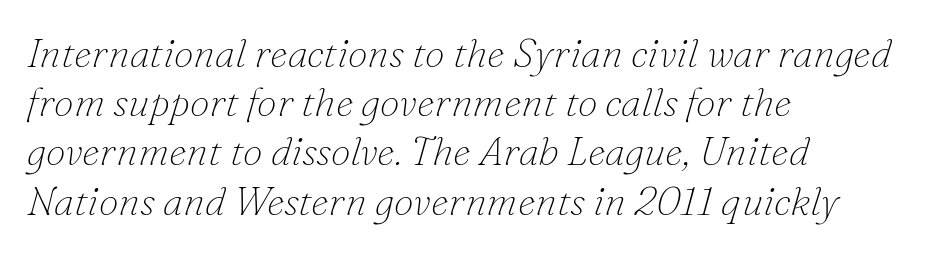
{"serif": "yes", "italic": "yes", "lean": "right", "slant_degrees": 16, "bold": "no", "weight": "thin", "width": "normal", "stroke_contrast": "low", "x_height": "small", "monospaced": "no", "underline": "no", "align": "left", "line_spacing_ratio": 1.23, "letter_spacing": "normal", "letter_spacing_em": 0.0, "glyph_px": 40}
